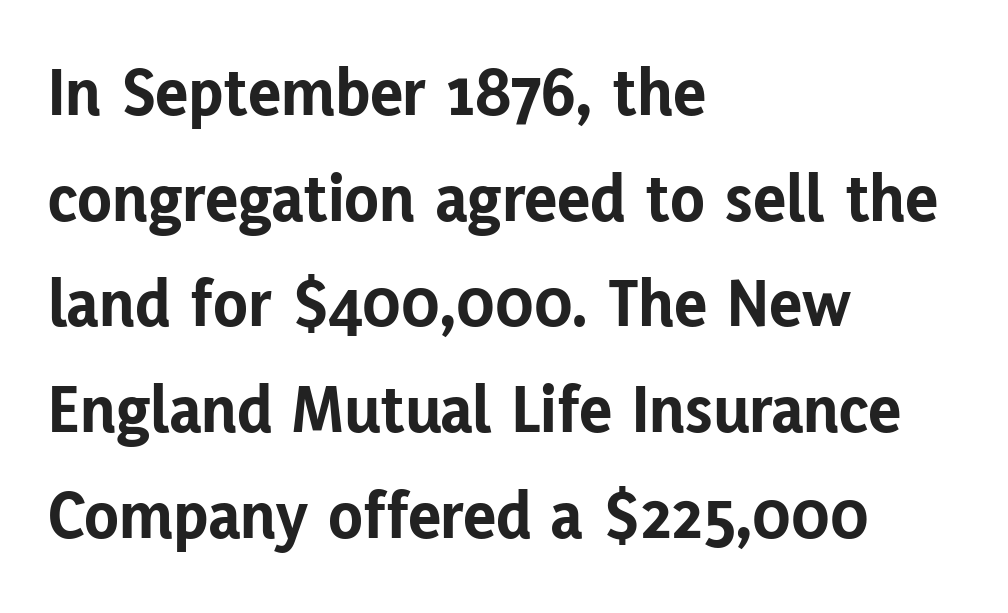
Q: Is the text bold? A: Yes.
Q: Is the text italic (slanted)? A: No, it is upright.
Q: Is the typeface a serif or a sans-serif typeface? A: Sans-serif.
Q: Is the text underlined? A: No.
Q: How is the paragraph aligned? A: Left-aligned.
Q: Is the spacing between letters normal or unusually wide? A: Normal.
Q: Is the spacing between lines tight, normal or loose? A: Normal.
Q: Width (condensed, normal, or wide)? A: Normal.
Q: Stroke contrast? A: Low.
Q: x-height? A: Medium.
Q: Monospaced? A: No.
